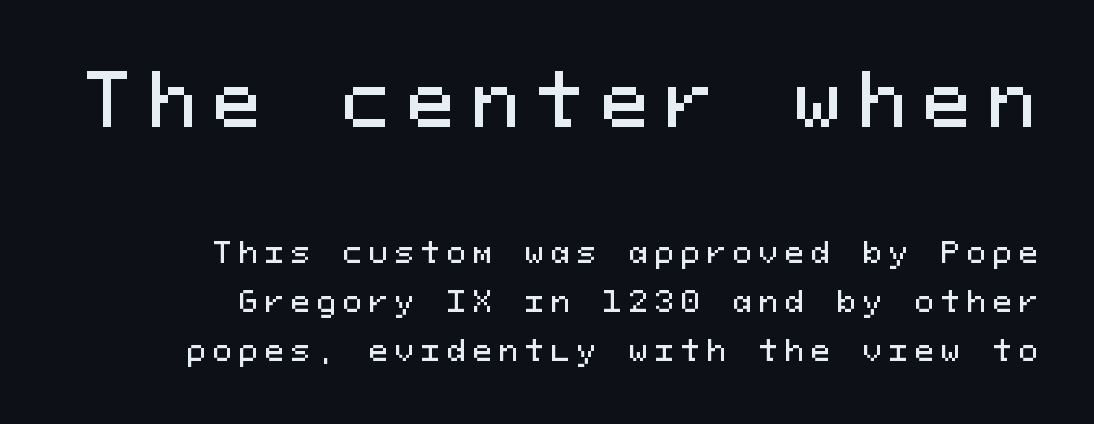
The image shows 72 px sans-serif type, upright, monospaced; set right-aligned, normal line spacing (1.69x), unusually wide letter spacing (+0.23 em), not underlined; the first (top) block is 2.48x larger; medium stroke contrast and a medium x-height.
